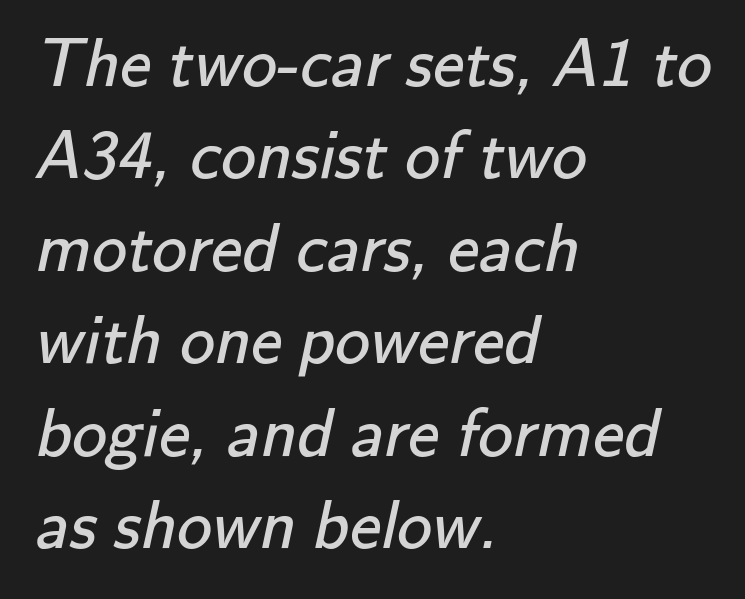
{"serif": "no", "bold": "no", "weight": "regular", "width": "normal", "stroke_contrast": "low", "x_height": "small", "monospaced": "no", "underline": "no", "align": "left", "line_spacing": "normal", "line_spacing_ratio": 1.32, "letter_spacing": "normal", "letter_spacing_em": 0.0, "glyph_px": 70}
